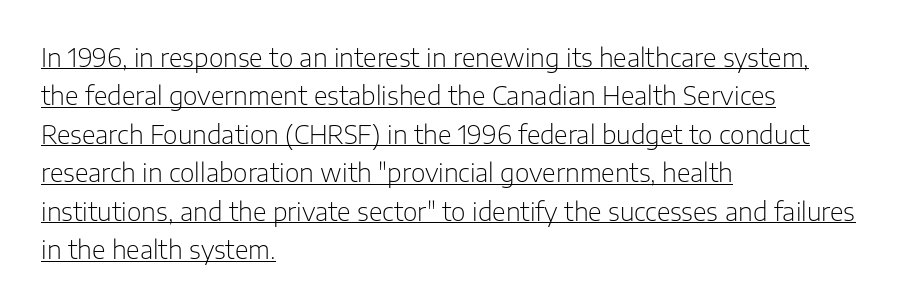
Casual observation: everything's shoved over to the left. Rows of type keep a routine distance in the vertical direction. Is this a heavy cut? Hardly; it is regular or lighter. These characters rest on top of a visible drawn line.
